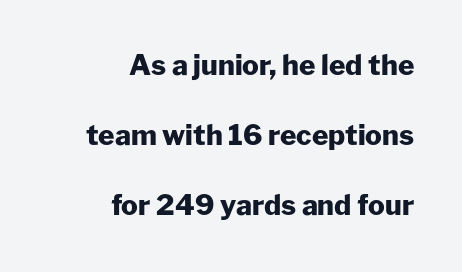
Posture: vertical. Each letter keeps its own natural width here, so spacing adapts to shape. Quick note: underline off. Whoever set this chose breathing room over compactness in the vertical rhythm. One-word summary of the alignment: right.
